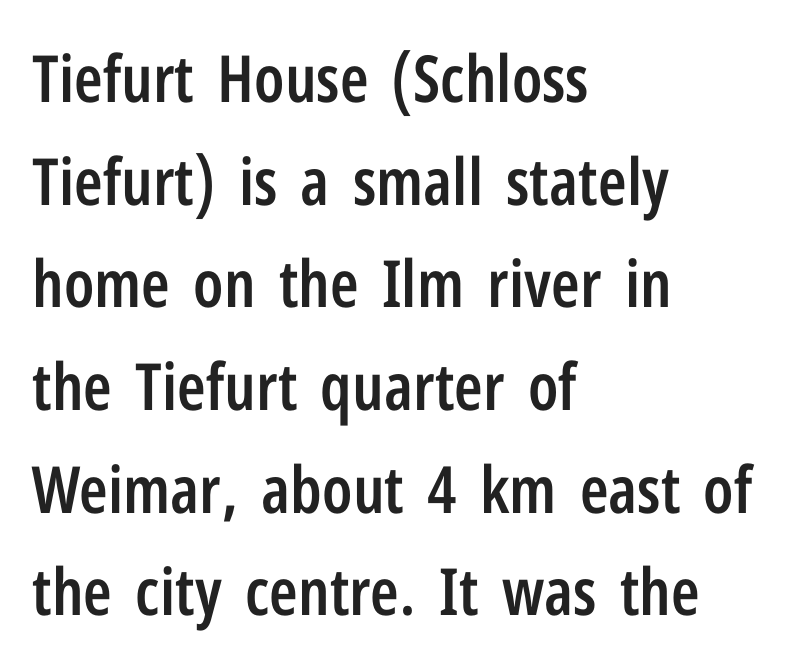
{"serif": "no", "italic": "no", "bold": "semi", "weight": "semibold", "width": "condensed", "stroke_contrast": "low", "x_height": "medium", "monospaced": "no", "underline": "no", "align": "left", "line_spacing": "normal", "line_spacing_ratio": 1.58, "letter_spacing": "normal", "letter_spacing_em": 0.0, "glyph_px": 65}
